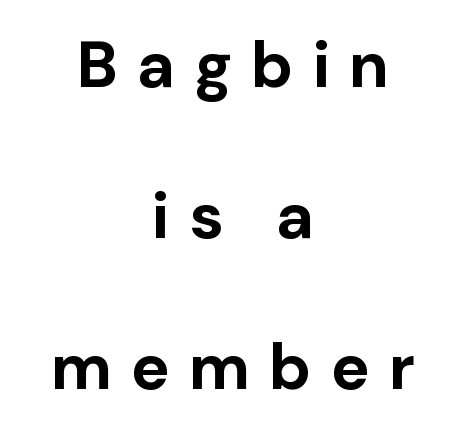
Q: Is the text bold? A: Yes.
Q: Is the text italic (slanted)? A: No, it is upright.
Q: Is the typeface a serif or a sans-serif typeface? A: Sans-serif.
Q: Is the text underlined? A: No.
Q: How is the paragraph aligned? A: Centered.
Q: Is the spacing between letters normal or unusually wide? A: Unusually wide.
Q: Is the spacing between lines tight, normal or loose? A: Loose.
Q: Width (condensed, normal, or wide)? A: Normal.
Q: Stroke contrast? A: Low.
Q: x-height? A: Medium.
Q: Monospaced? A: No.
